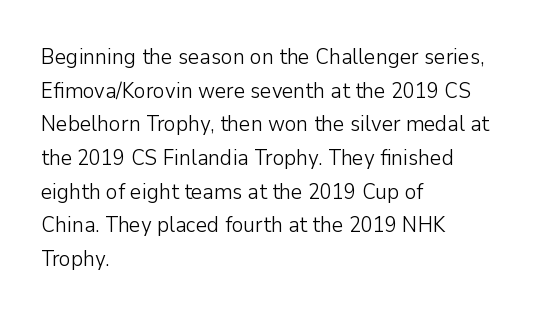
The image shows 22 px text type, upright; set left-aligned, normal line spacing (1.53x), normal letter spacing, not underlined.
